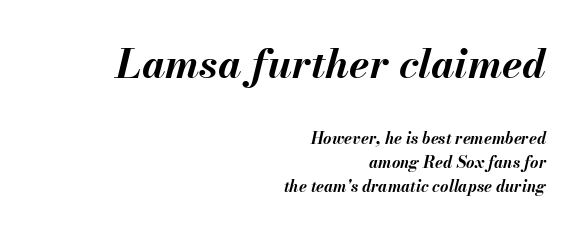
Q: Is the text bold? A: Yes.
Q: Is the text italic (slanted)? A: Yes, it leans right by about 13 degrees.
Q: Is the text underlined? A: No.
Q: How is the paragraph aligned? A: Right-aligned.
Q: Is the spacing between letters normal or unusually wide? A: Normal.
Q: Is the spacing between lines tight, normal or loose? A: Normal.
Q: Which block of text is set in a larger size, the first (top) or the second (bottom)? A: The first (top) one.
Q: Width (condensed, normal, or wide)? A: Normal.
Q: Stroke contrast? A: Medium.
Q: x-height? A: Small.
Q: Monospaced? A: No.
